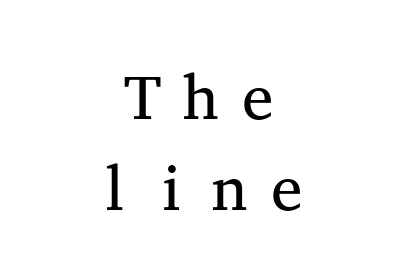
Q: Is the text bold? A: No.
Q: Is the text italic (slanted)? A: No, it is upright.
Q: Is the typeface a serif or a sans-serif typeface? A: Serif.
Q: Is the text underlined? A: No.
Q: How is the paragraph aligned? A: Centered.
Q: Is the spacing between lines tight, normal or loose? A: Normal.
Q: Width (condensed, normal, or wide)? A: Wide.
Q: Stroke contrast? A: Medium.
Q: x-height? A: Medium.
Q: Monospaced? A: Yes.
